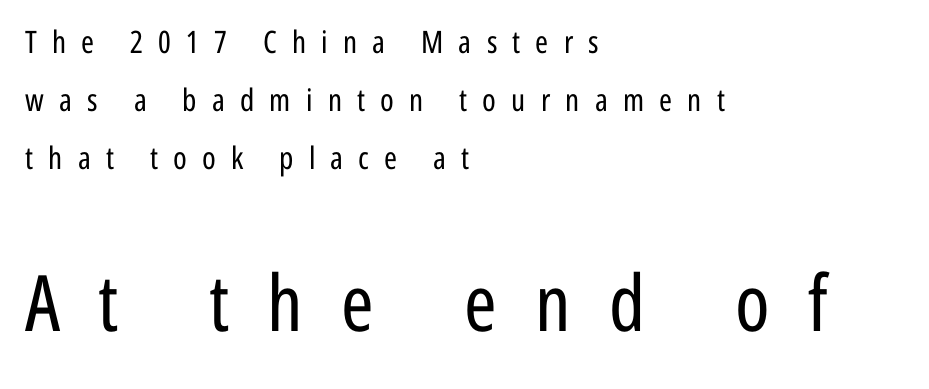
Q: Is the text bold? A: No.
Q: Is the text italic (slanted)? A: No, it is upright.
Q: Is the typeface a serif or a sans-serif typeface? A: Sans-serif.
Q: Is the text underlined? A: No.
Q: How is the paragraph aligned? A: Left-aligned.
Q: Is the spacing between letters normal or unusually wide? A: Unusually wide.
Q: Which block of text is set in a larger size, the first (top) or the second (bottom)? A: The second (bottom) one.
Q: Width (condensed, normal, or wide)? A: Condensed.
Q: Stroke contrast? A: Low.
Q: x-height? A: Medium.
Q: Monospaced? A: No.
